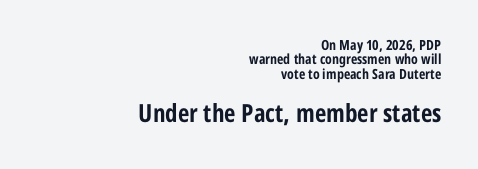
Q: Is the text bold? A: Yes.
Q: Is the text italic (slanted)? A: No, it is upright.
Q: Is the text underlined? A: No.
Q: How is the paragraph aligned? A: Right-aligned.
Q: Is the spacing between letters normal or unusually wide? A: Normal.
Q: Is the spacing between lines tight, normal or loose? A: Tight.
Q: Which block of text is set in a larger size, the first (top) or the second (bottom)? A: The second (bottom) one.
